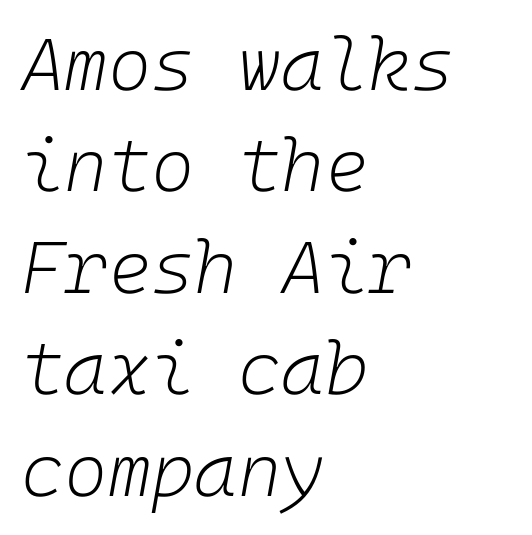
{"italic": "yes", "lean": "right", "slant_degrees": 10, "bold": "no", "weight": "light", "width": "normal", "stroke_contrast": "low", "x_height": "medium", "underline": "no", "align": "left", "line_spacing": "normal", "line_spacing_ratio": 1.37, "letter_spacing": "normal", "letter_spacing_em": 0.0, "glyph_px": 74}
